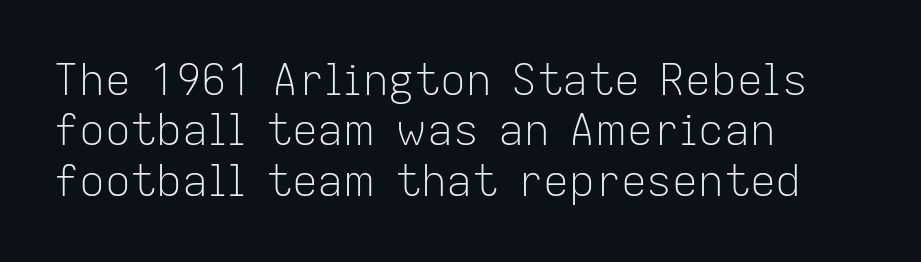
Compared with a typical body face, this is equally light or lighter still. This rendering uses left alignment, leaving the right contour irregular. The type family on display is of the sans-serif kind. Words float on clear page, feet unadorned.
